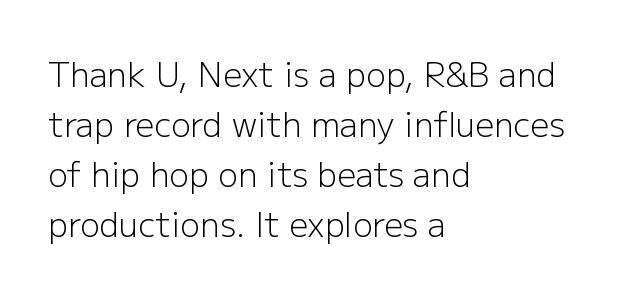
Q: Is the text bold? A: No.
Q: Is the text italic (slanted)? A: No, it is upright.
Q: Is the typeface a serif or a sans-serif typeface? A: Sans-serif.
Q: Is the text underlined? A: No.
Q: How is the paragraph aligned? A: Left-aligned.
Q: Is the spacing between letters normal or unusually wide? A: Normal.
Q: Is the spacing between lines tight, normal or loose? A: Normal.
Q: Width (condensed, normal, or wide)? A: Normal.
Q: Stroke contrast? A: Low.
Q: x-height? A: Medium.
Q: Monospaced? A: No.
